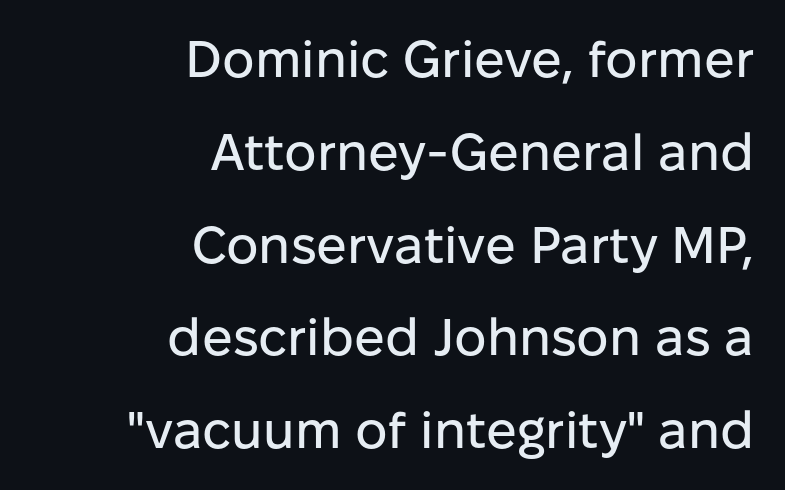
Nothing unusual about the tracking: characters are spaced as the font intends. The rendering uses natural spacing where letterforms have individual widths. The strip under each line holds only bare page. Caption: multi-line text, flush right, ragged left.
